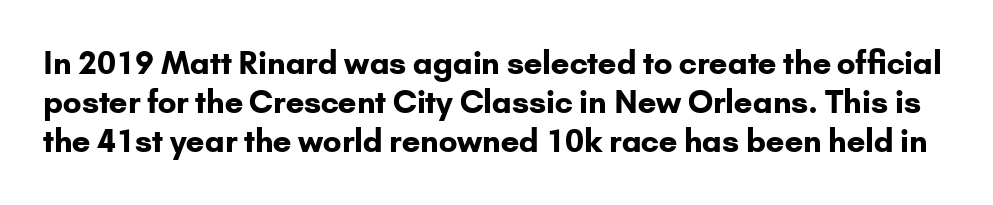
Every stem runs plumb, perpendicular to the baseline. Vertical spacing — default. Nobody drew a line under any word here. The letterforms sit shoulder to shoulder at normal distance.
